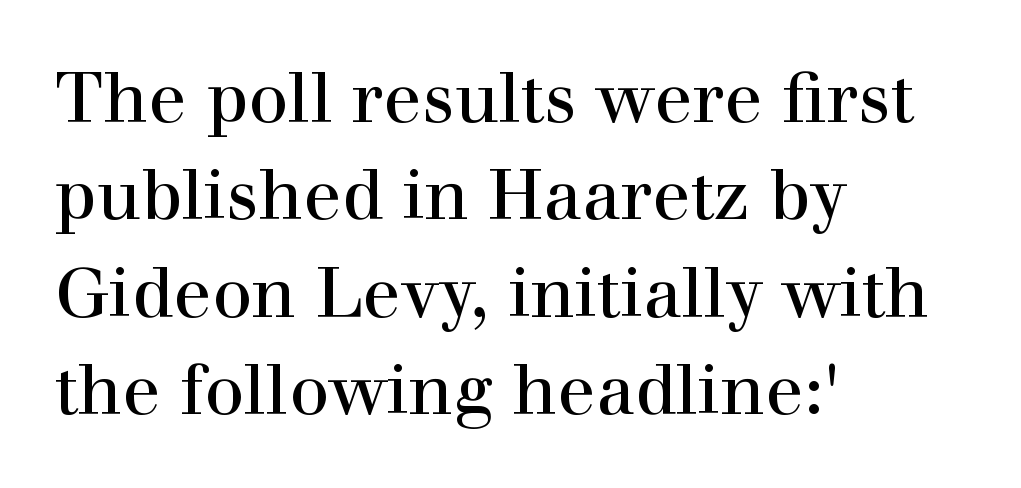
Q: Is the text bold? A: No.
Q: Is the text italic (slanted)? A: No, it is upright.
Q: Is the typeface a serif or a sans-serif typeface? A: Serif.
Q: Is the text underlined? A: No.
Q: How is the paragraph aligned? A: Left-aligned.
Q: Is the spacing between letters normal or unusually wide? A: Normal.
Q: Is the spacing between lines tight, normal or loose? A: Normal.
Q: Width (condensed, normal, or wide)? A: Normal.
Q: Stroke contrast? A: High.
Q: x-height? A: Medium.
Q: Monospaced? A: No.
